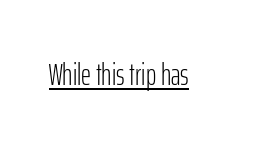
{"serif": "no", "italic": "no", "bold": "no", "weight": "light", "width": "condensed", "stroke_contrast": "low", "x_height": "medium", "monospaced": "no", "underline": "yes", "letter_spacing": "normal", "letter_spacing_em": 0.0, "glyph_px": 31}
